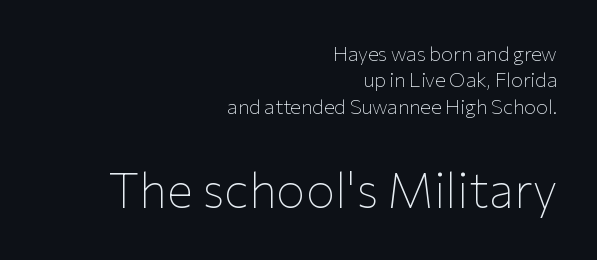
{"serif": "no", "italic": "no", "bold": "no", "weight": "thin", "width": "normal", "stroke_contrast": "low", "x_height": "medium", "monospaced": "no", "underline": "no", "align": "right", "line_spacing": "normal", "line_spacing_ratio": 1.32, "letter_spacing": "normal", "letter_spacing_em": 0.0, "larger_block": "second", "size_ratio": 2.45, "glyph_px": 49}
